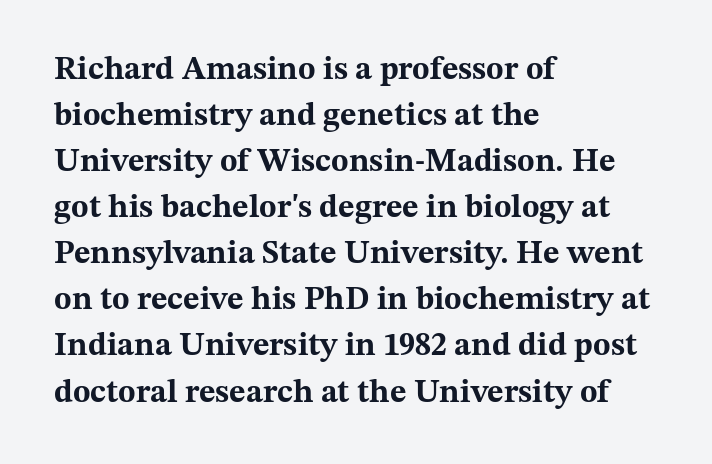
{"serif": "yes", "italic": "no", "bold": "yes", "weight": "bold", "width": "wide", "stroke_contrast": "medium", "x_height": "medium", "monospaced": "no", "underline": "no", "align": "left", "line_spacing": "normal", "line_spacing_ratio": 1.44, "letter_spacing": "normal", "letter_spacing_em": 0.0, "glyph_px": 32}
